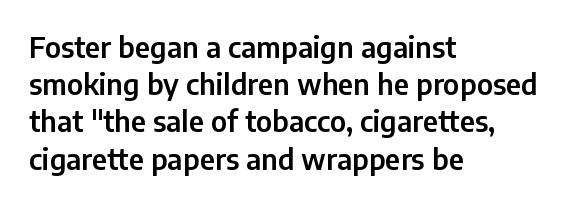
Letterform terminals end flat and unadorned throughout the passage. Upright lettering throughout. A typesetter would call this proportional, since set widths differ per character. Letter spacing: default. The block of text has a typical density, with ordinary space between rows.
